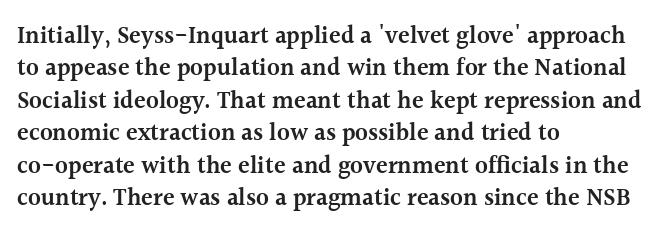
The image shows 24 px text type, upright; set left-aligned, normal line spacing (1.35x), normal letter spacing, not underlined.
